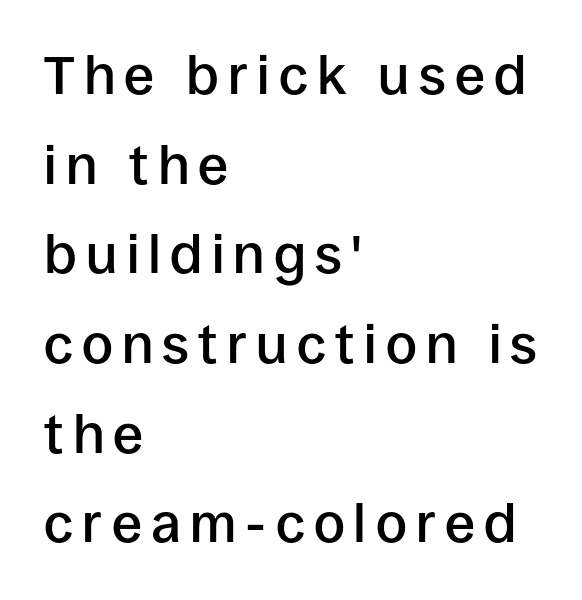
Q: Is the text bold? A: Semi-bold.
Q: Is the text italic (slanted)? A: No, it is upright.
Q: Is the typeface a serif or a sans-serif typeface? A: Sans-serif.
Q: Is the text underlined? A: No.
Q: How is the paragraph aligned? A: Left-aligned.
Q: Is the spacing between lines tight, normal or loose? A: Normal.
Q: Width (condensed, normal, or wide)? A: Normal.
Q: Stroke contrast? A: Low.
Q: x-height? A: Large.
Q: Monospaced? A: No.
